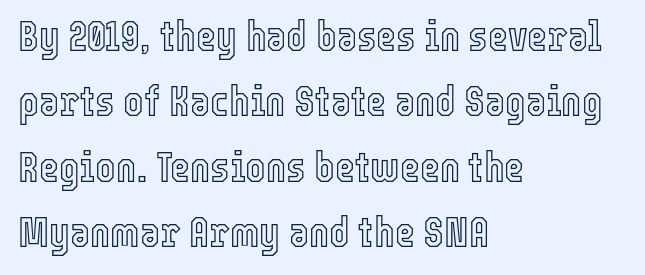
{"italic": "no", "width": "condensed", "x_height": "medium", "monospaced": "no", "underline": "no", "align": "left", "line_spacing": "normal", "line_spacing_ratio": 1.52, "letter_spacing": "normal", "letter_spacing_em": 0.0, "glyph_px": 43}
